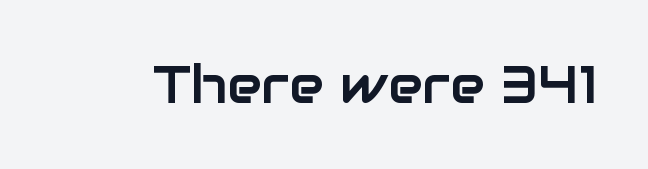
{"serif": "no", "italic": "no", "width": "normal", "stroke_contrast": "low", "x_height": "medium", "monospaced": "no", "underline": "no", "letter_spacing": "normal", "letter_spacing_em": 0.0, "glyph_px": 52}
